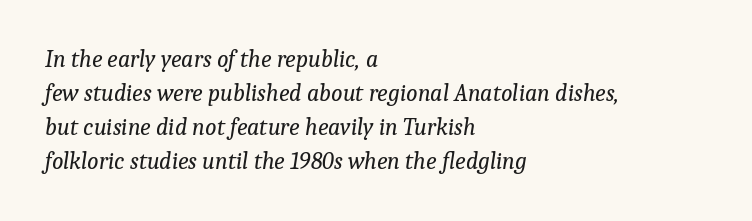
{"italic": "yes", "lean": "right", "slant_degrees": 9, "bold": "no", "underline": "no", "align": "left", "line_spacing": "normal", "line_spacing_ratio": 1.42, "letter_spacing": "normal", "letter_spacing_em": 0.0, "glyph_px": 24}
